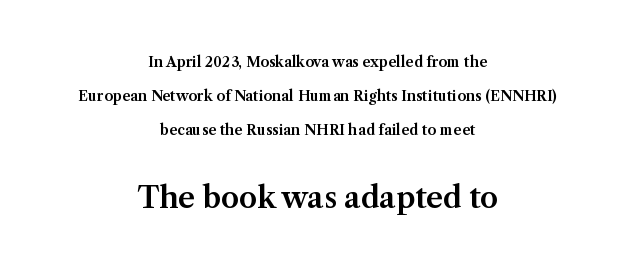
Two sizes are in play, and the larger belongs to the second block. Note the varied advance widths — an 'i' is clearly narrower than an 'm'. Interline gaps are noticeably wide in this sample. Tall strokes in this sample are plumb rather than angled.
